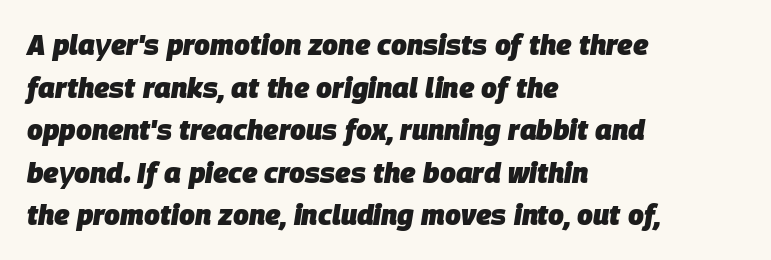
The image shows 28 px heavy type, italic (leaning right); set left-aligned, normal line spacing (1.52x), normal letter spacing, not underlined; low stroke contrast and a large x-height.
